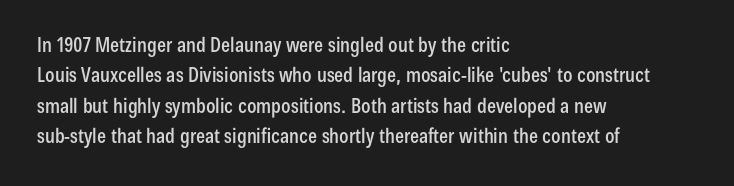
{"italic": "no", "underline": "no", "align": "left", "line_spacing": "normal", "line_spacing_ratio": 1.52, "letter_spacing": "normal", "letter_spacing_em": 0.0, "glyph_px": 20}
